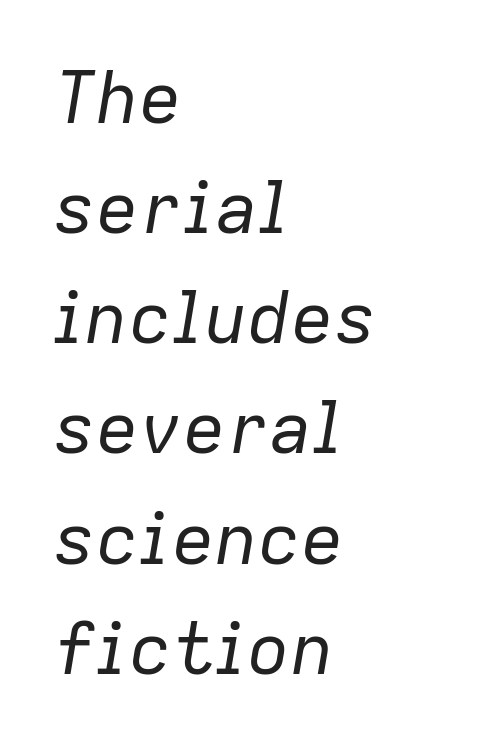
Q: Is the text bold? A: No.
Q: Is the text italic (slanted)? A: Yes, it leans right by about 9 degrees.
Q: Is the text underlined? A: No.
Q: How is the paragraph aligned? A: Left-aligned.
Q: Is the spacing between letters normal or unusually wide? A: Normal.
Q: Is the spacing between lines tight, normal or loose? A: Normal.
Q: Width (condensed, normal, or wide)? A: Normal.
Q: Stroke contrast? A: Low.
Q: x-height? A: Medium.
Q: Monospaced? A: No.
